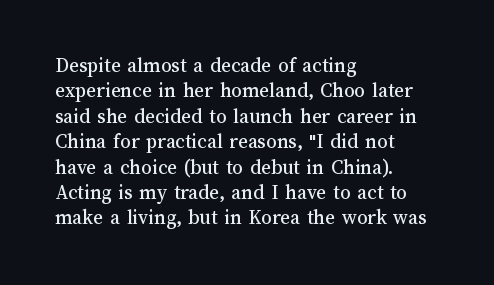
Q: Is the text italic (slanted)? A: No, it is upright.
Q: Is the text underlined? A: No.
Q: How is the paragraph aligned? A: Left-aligned.
Q: Is the spacing between letters normal or unusually wide? A: Normal.
